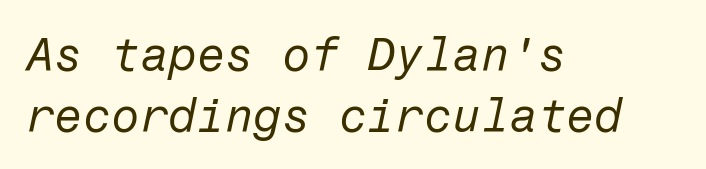
Summary of weight: not heavy and not bold. You can tell it's italic because the verticals aren't actually vertical. These lines stack with their left ends in a neat column. Short note: letters normally spaced.
